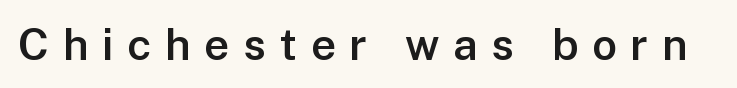
A sans-serif font was chosen for this passage. On the weight axis this lands at semibold, roughly 600. Posture: straight, roman, zero tilt. Letters rest on an invisible, unmarked baseline. These lines have a slow, spaced-out rhythm from letter to letter. Proportional: the letters do not fall into vertical columns.
